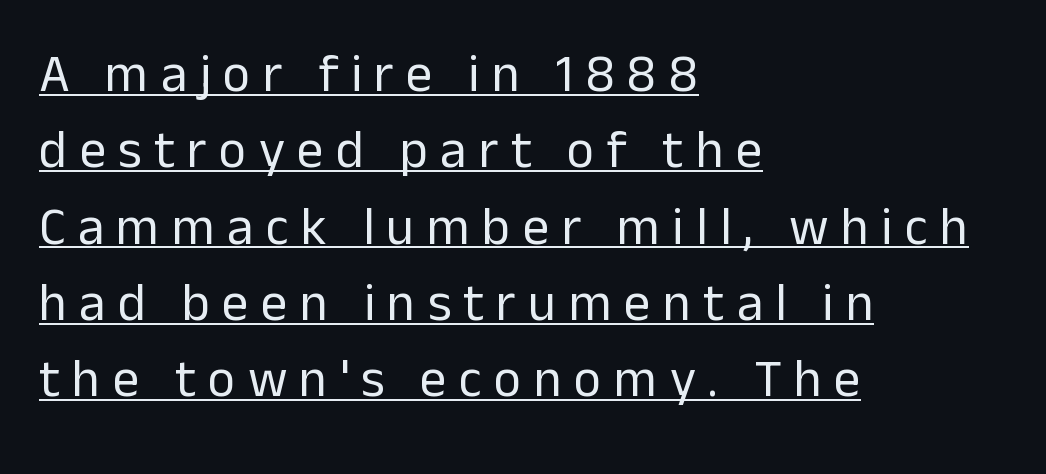
The image shows 53 px regular-weight sans-serif type, upright; set left-aligned, normal line spacing (1.44x), unusually wide letter spacing (+0.23 em), underlined; low stroke contrast and a medium x-height.
